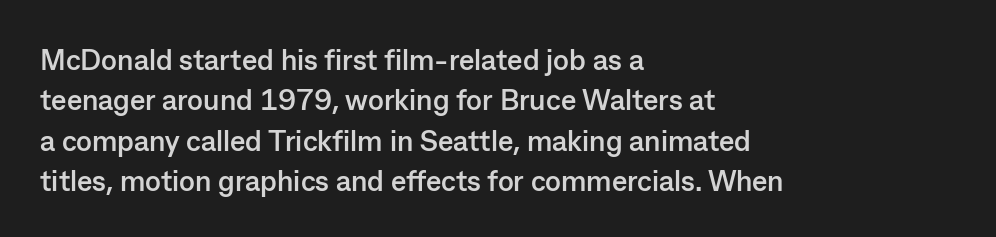
{"serif": "no", "italic": "no", "bold": "yes", "weight": "semibold", "width": "normal", "stroke_contrast": "low", "x_height": "medium", "monospaced": "no", "underline": "no", "align": "left", "line_spacing": "normal", "line_spacing_ratio": 1.39, "letter_spacing": "normal", "letter_spacing_em": 0.0, "glyph_px": 29}
